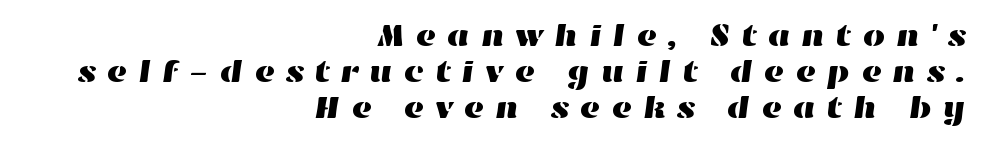
Layout note: lines flush right. Note the varied advance widths — an 'i' is clearly narrower than an 'm'. Quick note: underline off. These lines huddle together more closely than default settings would place them.
